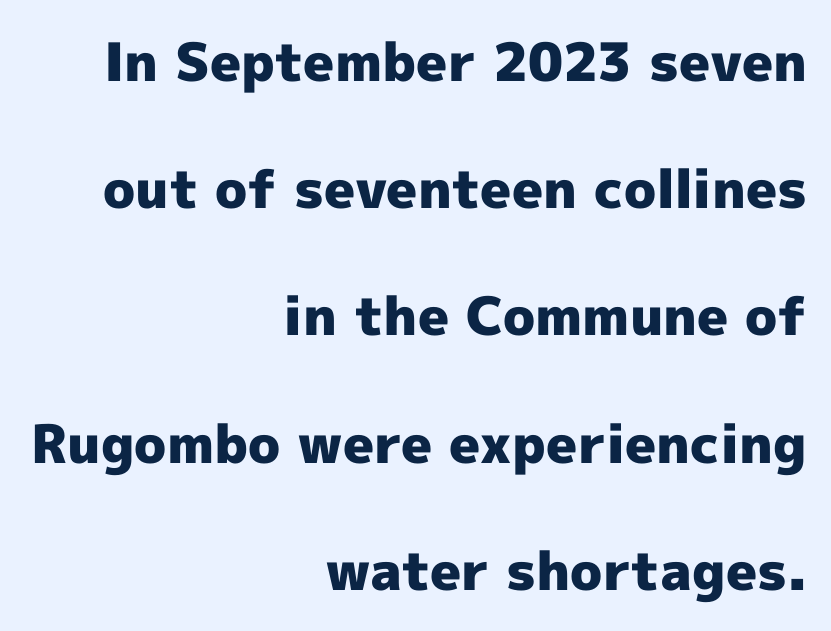
Q: Is the text bold? A: Yes.
Q: Is the text italic (slanted)? A: No, it is upright.
Q: Is the typeface a serif or a sans-serif typeface? A: Sans-serif.
Q: Is the text underlined? A: No.
Q: How is the paragraph aligned? A: Right-aligned.
Q: Is the spacing between letters normal or unusually wide? A: Normal.
Q: Is the spacing between lines tight, normal or loose? A: Loose.
Q: Width (condensed, normal, or wide)? A: Normal.
Q: x-height? A: Medium.
Q: Monospaced? A: No.
